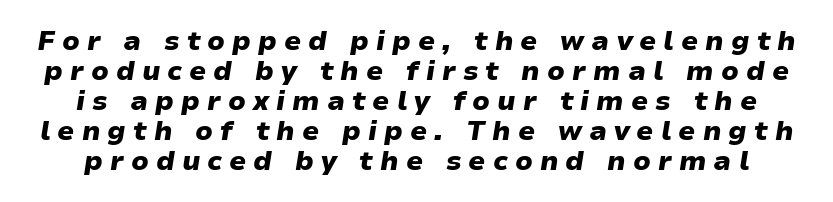
The image shows 27 px bold type, italic (leaning right); set tight line spacing (1.11x), unusually wide letter spacing (+0.26 em), not underlined.
